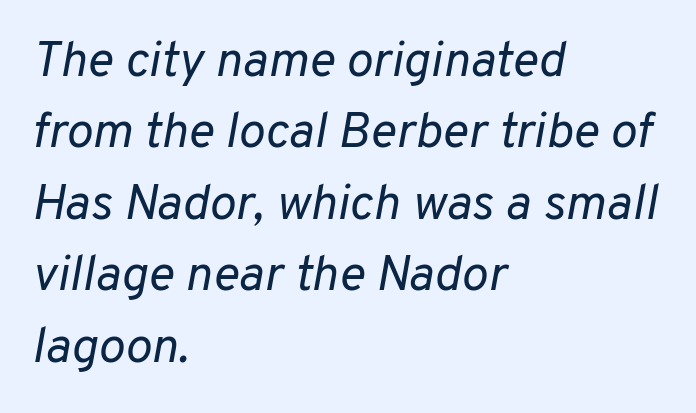
The image shows 50 px regular-weight type, italic (leaning right); set left-aligned, normal line spacing (1.43x), normal letter spacing, not underlined; low stroke contrast and a medium x-height.
